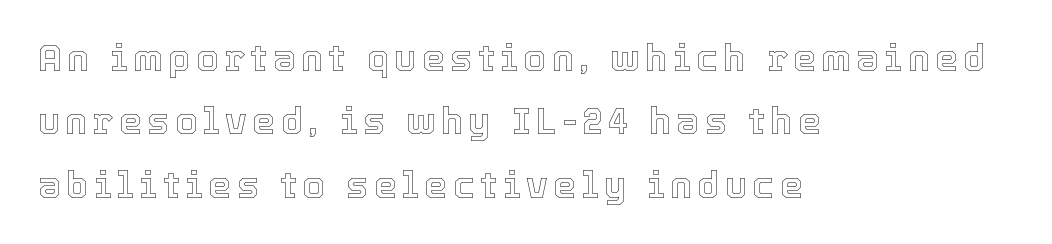
{"italic": "no", "width": "normal", "x_height": "medium", "monospaced": "no", "underline": "no", "align": "left", "line_spacing_ratio": 1.76, "glyph_px": 36}
